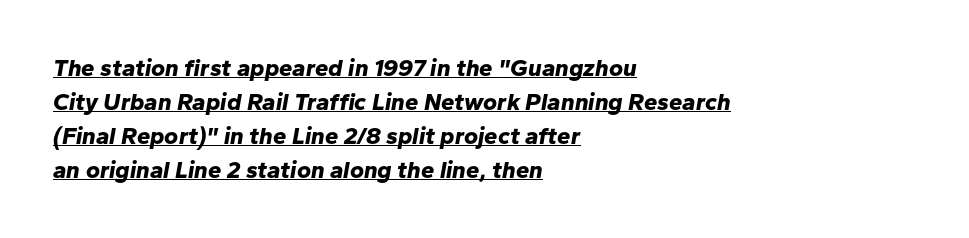
The image shows 24 px bold type, italic (leaning right); set left-aligned, normal line spacing (1.41x), normal letter spacing, underlined.
